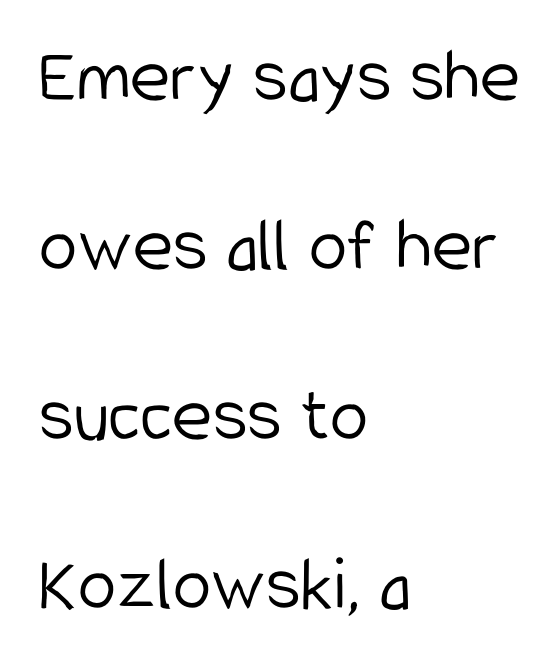
The image shows 77 px light, condensed sans-serif type, upright; set left-aligned, loose line spacing (2.2x), normal letter spacing, not underlined; low stroke contrast and a medium x-height.
